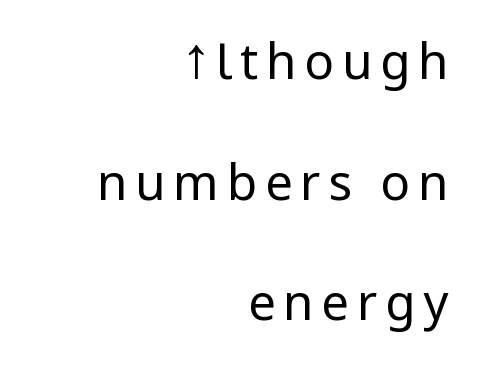
Q: Is the text bold? A: No.
Q: Is the text italic (slanted)? A: No, it is upright.
Q: Is the typeface a serif or a sans-serif typeface? A: Sans-serif.
Q: Is the text underlined? A: No.
Q: How is the paragraph aligned? A: Right-aligned.
Q: Is the spacing between lines tight, normal or loose? A: Loose.
Q: Width (condensed, normal, or wide)? A: Condensed.
Q: Stroke contrast? A: Low.
Q: x-height? A: Large.
Q: Monospaced? A: No.
